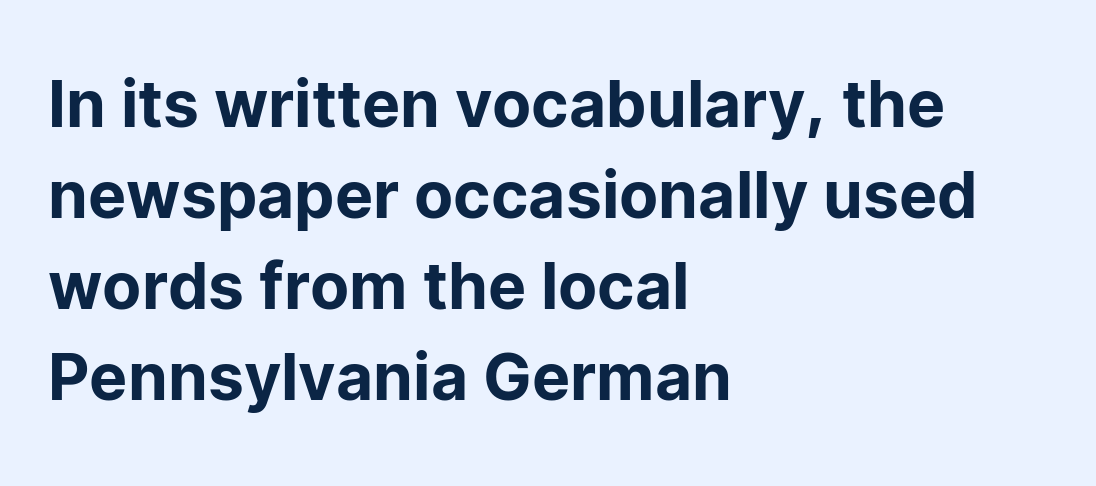
Teacher's note: observe the even left margin — that is flush-left alignment. Does extra space separate the letters? No, they use regular spacing. Do the letters lean? They stand straight. Baseline-to-baseline distance is the conventional proportion of letter height. I'd call this a sans setting — the letters go barefoot.
